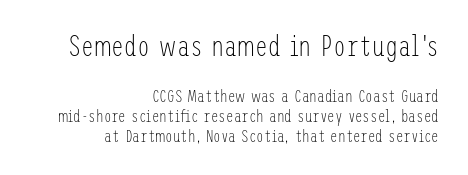
The image shows 29 px light, condensed sans-serif type, upright; set right-aligned, line spacing 1.17x, normal letter spacing, not underlined; the first (top) block is 1.71x larger; low stroke contrast and a medium x-height.
